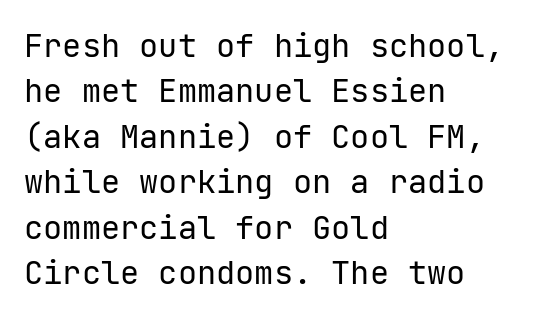
Q: Is the text bold? A: No.
Q: Is the text italic (slanted)? A: No, it is upright.
Q: Is the typeface a serif or a sans-serif typeface? A: Sans-serif.
Q: Is the text underlined? A: No.
Q: How is the paragraph aligned? A: Left-aligned.
Q: Is the spacing between letters normal or unusually wide? A: Normal.
Q: Is the spacing between lines tight, normal or loose? A: Normal.
Q: Width (condensed, normal, or wide)? A: Normal.
Q: Stroke contrast? A: Low.
Q: x-height? A: Medium.
